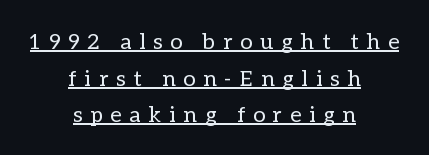
Q: Is the text bold? A: No.
Q: Is the text italic (slanted)? A: No, it is upright.
Q: Is the text underlined? A: Yes.
Q: How is the paragraph aligned? A: Centered.
Q: Is the spacing between letters normal or unusually wide? A: Unusually wide.
Q: Is the spacing between lines tight, normal or loose? A: Normal.
